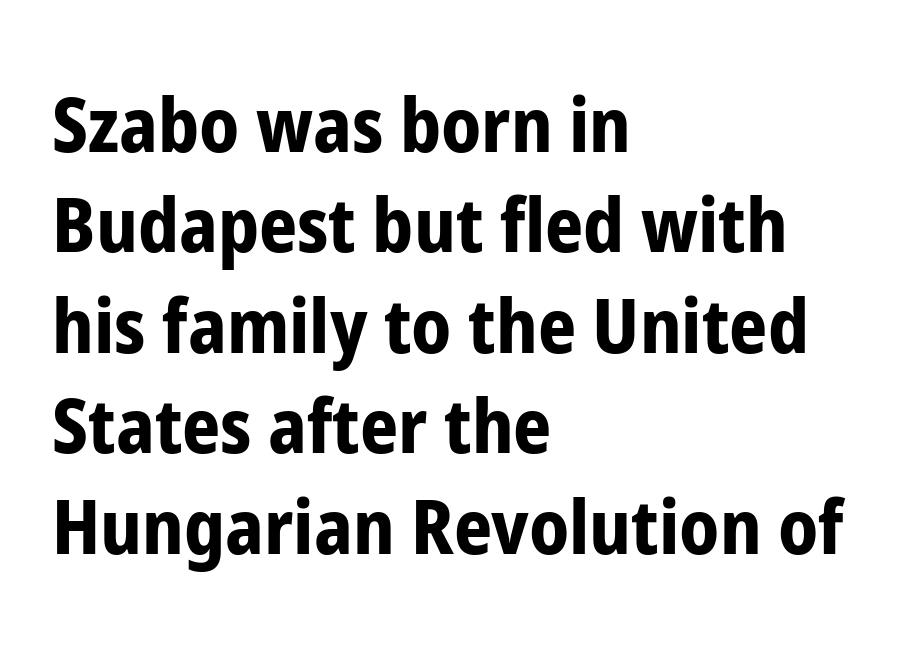
The image shows 75 px bold, condensed sans-serif type, upright; set left-aligned, normal line spacing (1.34x), normal letter spacing, not underlined; low stroke contrast and a medium x-height.
